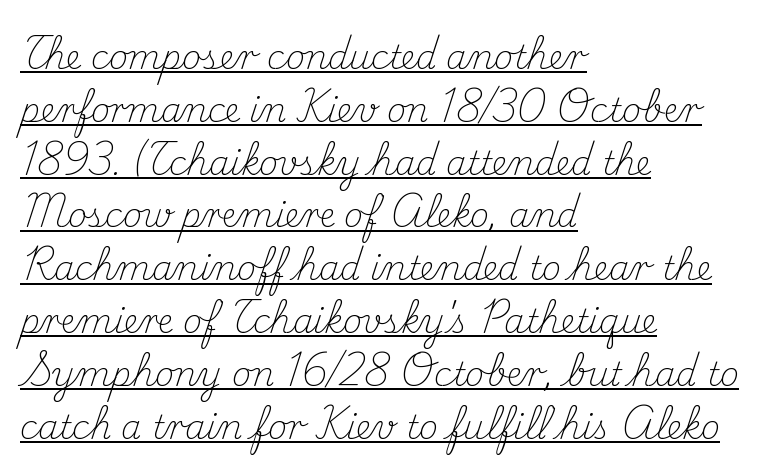
{"serif": "yes", "bold": "no", "weight": "light", "width": "normal", "stroke_contrast": "medium", "x_height": "small", "monospaced": "no", "underline": "yes", "align": "left", "line_spacing": "normal", "line_spacing_ratio": 1.6, "letter_spacing": "normal", "letter_spacing_em": 0.0, "glyph_px": 33}
